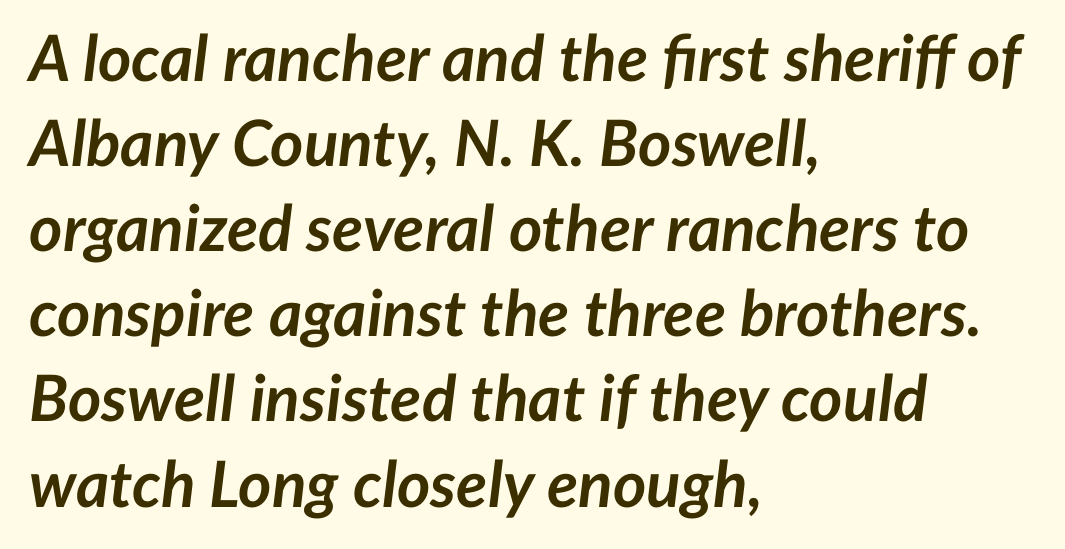
{"italic": "yes", "lean": "right", "slant_degrees": 7, "bold": "yes", "weight": "semibold", "width": "normal", "stroke_contrast": "low", "x_height": "medium", "monospaced": "no", "underline": "no", "align": "left", "line_spacing": "normal", "line_spacing_ratio": 1.33, "letter_spacing": "normal", "letter_spacing_em": 0.0, "glyph_px": 64}
